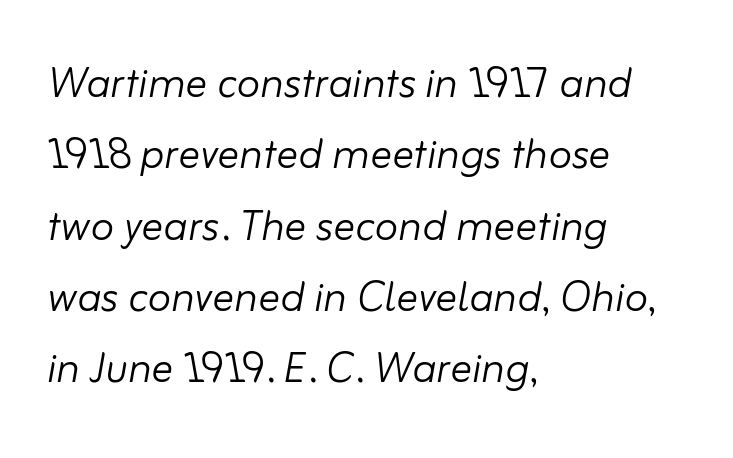
{"italic": "yes", "lean": "right", "slant_degrees": 10, "bold": "no", "weight": "light", "width": "normal", "stroke_contrast": "low", "x_height": "small", "monospaced": "no", "underline": "no", "align": "left", "line_spacing": "normal", "line_spacing_ratio": 1.32, "letter_spacing": "normal", "letter_spacing_em": 0.0, "glyph_px": 54}
